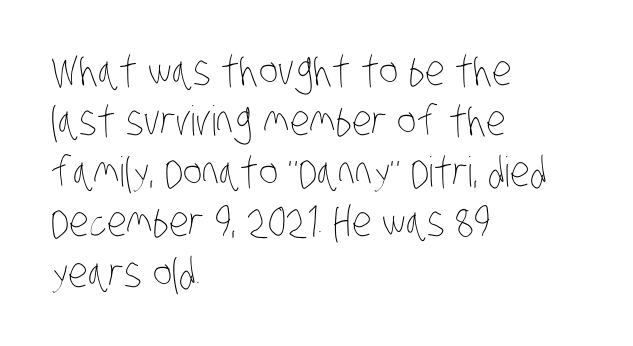
Q: Is the text bold? A: No.
Q: Is the text underlined? A: No.
Q: How is the paragraph aligned? A: Left-aligned.
Q: Is the spacing between letters normal or unusually wide? A: Normal.
Q: Width (condensed, normal, or wide)? A: Condensed.
Q: Stroke contrast? A: Low.
Q: x-height? A: Large.
Q: Monospaced? A: No.
